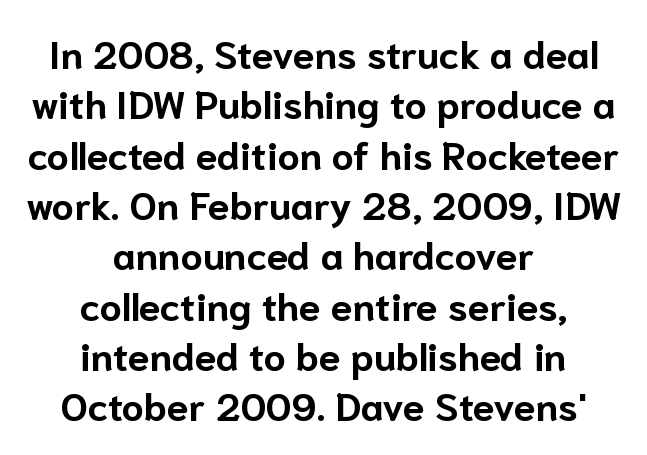
The image shows 39 px bold sans-serif type, upright; set centered, normal line spacing (1.29x), normal letter spacing, not underlined; low stroke contrast and a medium x-height.
